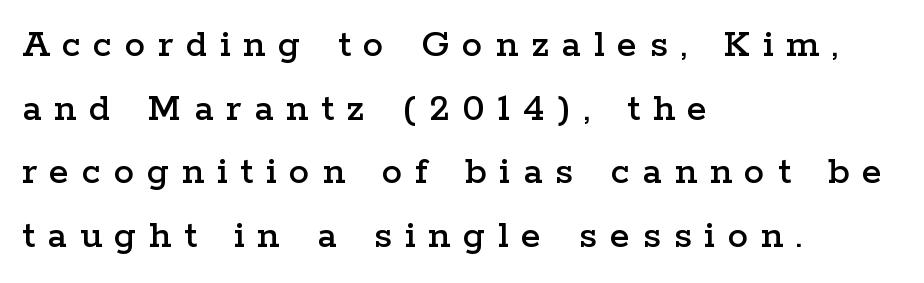
{"serif": "yes", "italic": "no", "width": "wide", "stroke_contrast": "low", "x_height": "medium", "monospaced": "no", "underline": "no", "align": "left", "line_spacing": "normal", "line_spacing_ratio": 1.55, "letter_spacing": "wide", "letter_spacing_em": 0.31, "glyph_px": 41}
